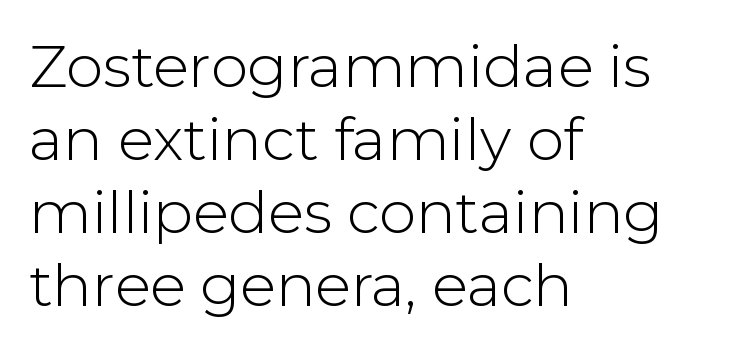
The image shows 59 px light sans-serif type, upright; set left-aligned, line spacing 1.24x, normal letter spacing, not underlined; low stroke contrast and a medium x-height.
